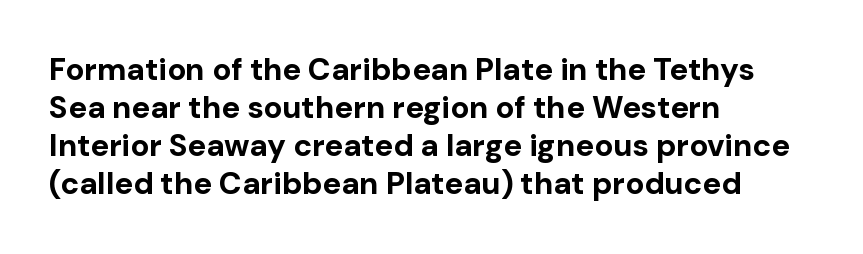
The image shows 31 px bold sans-serif type, upright; set left-aligned, line spacing 1.23x, normal letter spacing, not underlined; low stroke contrast and a medium x-height.
